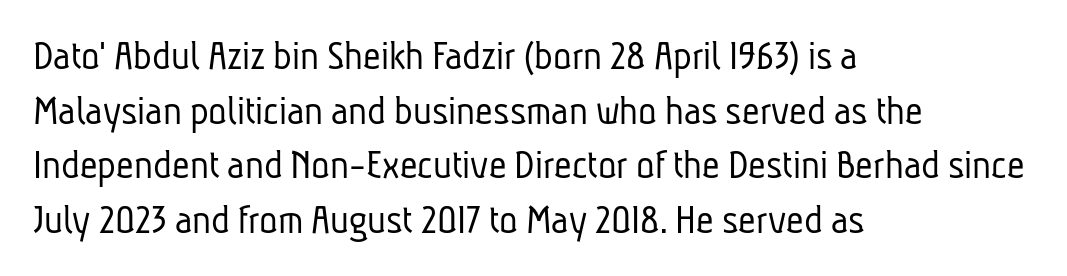
The image shows 43 px light, condensed sans-serif type; set left-aligned, normal line spacing (1.27x), normal letter spacing, not underlined; low stroke contrast and a medium x-height.
